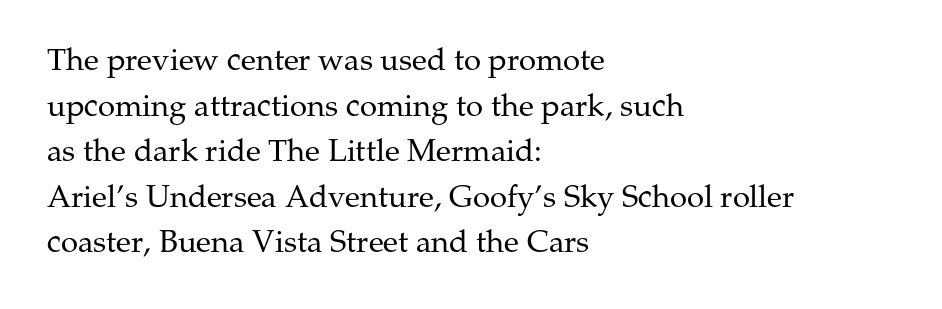
Each letter's strokes conclude with small projecting serifs. Unmarked baselines from the first word to the last. Rows of type keep a routine distance in the vertical direction. In CSS terms this would be text-align: left. Weight: not bold — regular or lighter. Here the designer chose a conventional face with non-uniform glyph widths.
